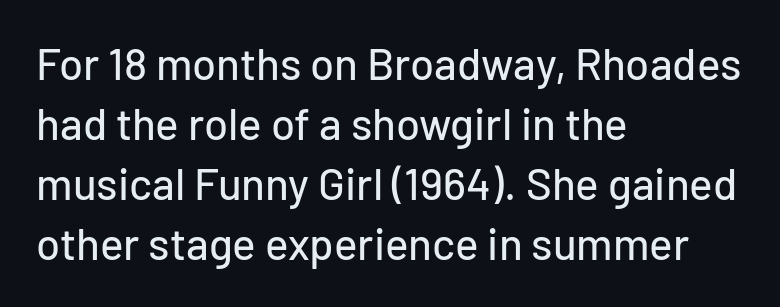
The image shows 44 px sans-serif type, upright; set left-aligned, normal line spacing (1.36x), normal letter spacing, not underlined; low stroke contrast and a medium x-height.
